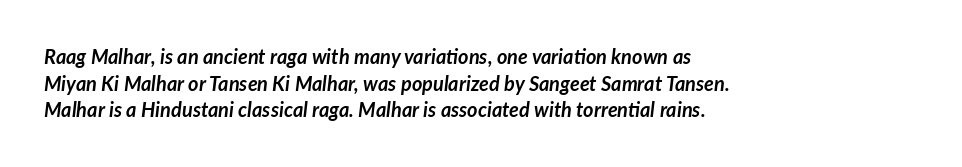
The zone under the glyphs is completely vacant. Regular leading. Every character sits at an angle, as italics do. Reading down the block, your eye returns to a fixed left position each line. This rendering leaves character spacing at its baseline value.
